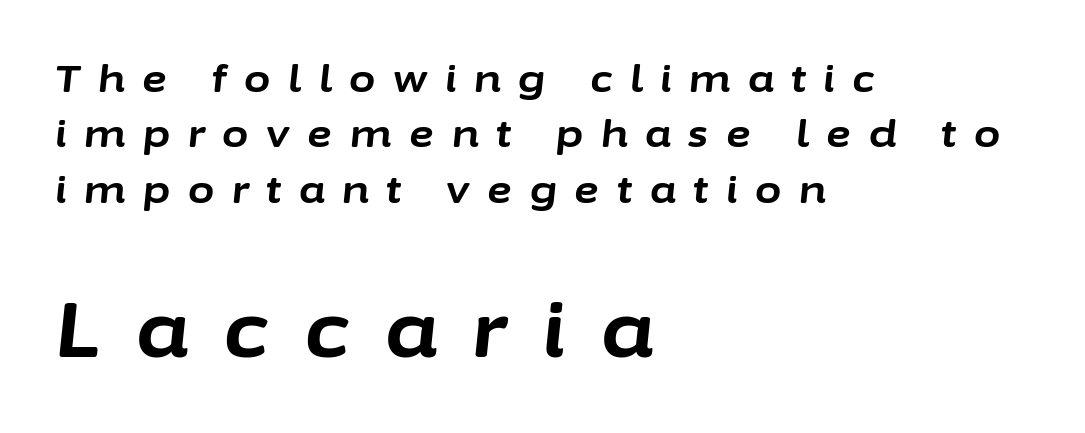
Horizontal alignment here is leftward, the default for most running prose. This rendering features lettering with no underline. Regarding leading, the lines here are spaced in the standard way. The later block is typeset at a bigger size than the earlier block.
